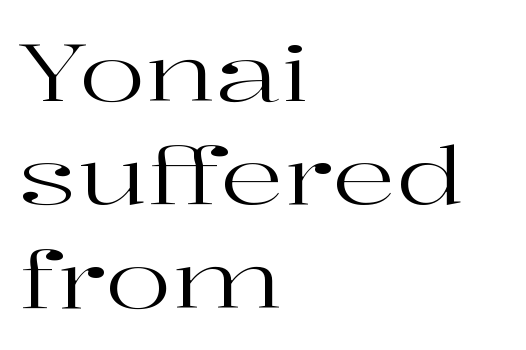
{"serif": "yes", "italic": "no", "bold": "no", "weight": "regular", "width": "wide", "stroke_contrast": "high", "x_height": "medium", "monospaced": "no", "underline": "no", "align": "left", "line_spacing": "normal", "line_spacing_ratio": 1.31, "letter_spacing": "normal", "letter_spacing_em": 0.0, "glyph_px": 79}
